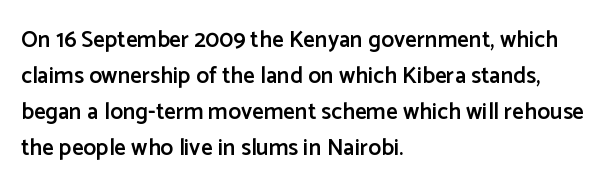
{"italic": "no", "bold": "semi", "underline": "no", "align": "left", "line_spacing": "normal", "line_spacing_ratio": 1.57, "letter_spacing": "normal", "letter_spacing_em": 0.0, "glyph_px": 23}
